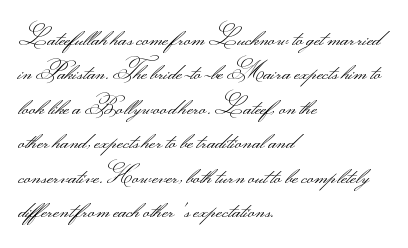
Observe the ordinary spacing: letters are neighbours, not strangers. Only glyphs here, with clear space below each row. Honestly, the row spacing looks completely unremarkable. No letter is thick-stroked: the sample isn't bold.
